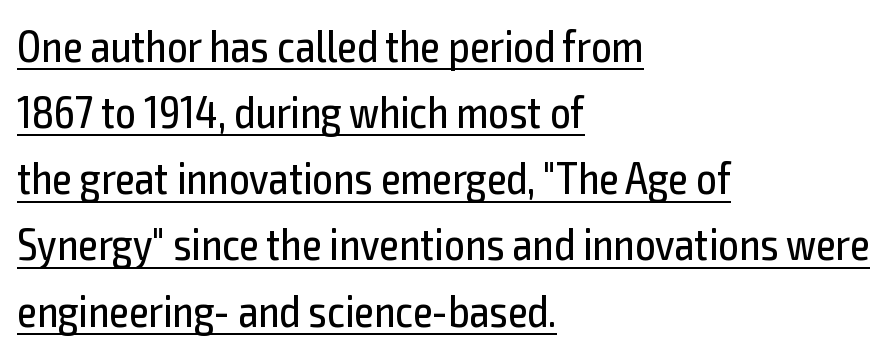
Q: Is the text bold? A: No.
Q: Is the text italic (slanted)? A: No, it is upright.
Q: Is the typeface a serif or a sans-serif typeface? A: Sans-serif.
Q: Is the text underlined? A: Yes.
Q: How is the paragraph aligned? A: Left-aligned.
Q: Is the spacing between letters normal or unusually wide? A: Normal.
Q: Is the spacing between lines tight, normal or loose? A: Normal.
Q: Width (condensed, normal, or wide)? A: Condensed.
Q: x-height? A: Medium.
Q: Monospaced? A: No.
